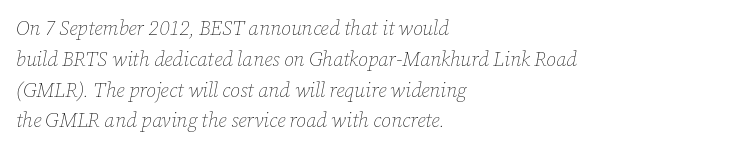
The typesetting does not lean heavy: it is not bold. The passage shown is not underscored anywhere. The passage shown leans; its letterforms are oblique. Normally led — the rows are evenly, conventionally spaced. The horizontal fit of the characters is conventional and even.
